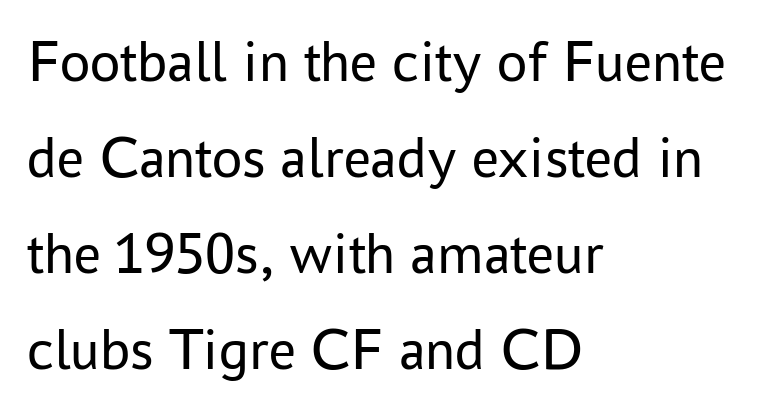
Q: Is the text bold? A: No.
Q: Is the text italic (slanted)? A: No, it is upright.
Q: Is the typeface a serif or a sans-serif typeface? A: Sans-serif.
Q: Is the text underlined? A: No.
Q: How is the paragraph aligned? A: Left-aligned.
Q: Is the spacing between letters normal or unusually wide? A: Normal.
Q: Is the spacing between lines tight, normal or loose? A: Normal.
Q: Width (condensed, normal, or wide)? A: Normal.
Q: Stroke contrast? A: Low.
Q: x-height? A: Medium.
Q: Monospaced? A: No.
